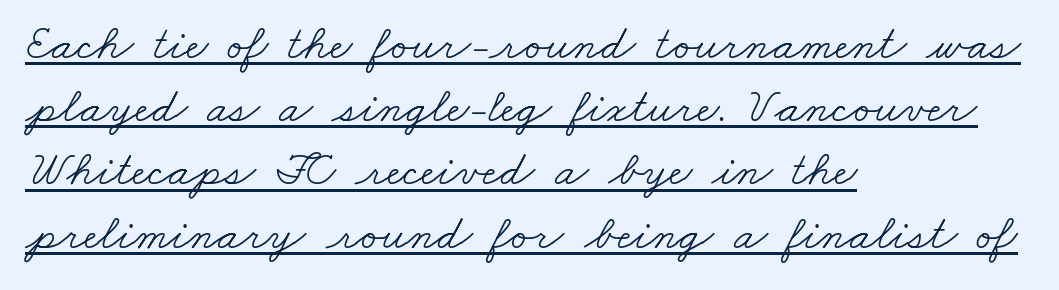
{"serif": "yes", "bold": "no", "weight": "light", "width": "wide", "stroke_contrast": "low", "x_height": "small", "monospaced": "no", "underline": "yes", "align": "left", "line_spacing": "normal", "line_spacing_ratio": 1.29, "letter_spacing": "normal", "letter_spacing_em": 0.0, "glyph_px": 49}
